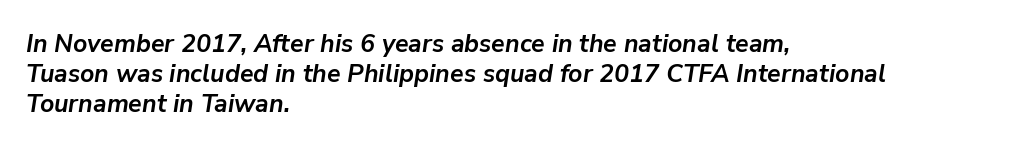
The image shows 25 px bold type, italic (leaning right); set left-aligned, line spacing 1.2x, normal letter spacing, not underlined.
